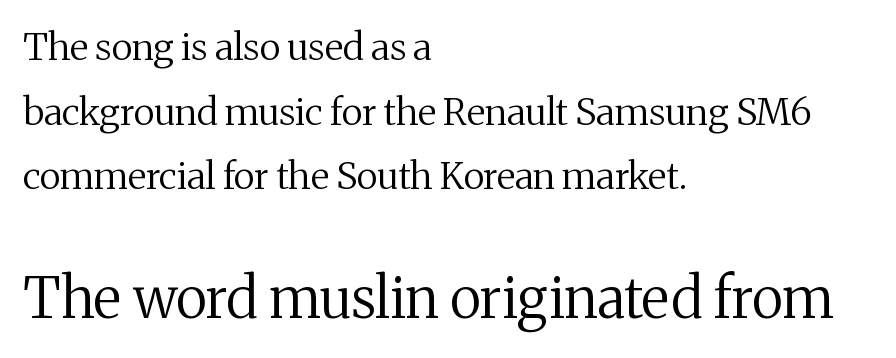
Q: Is the text bold? A: No.
Q: Is the text italic (slanted)? A: No, it is upright.
Q: Is the typeface a serif or a sans-serif typeface? A: Serif.
Q: Is the text underlined? A: No.
Q: How is the paragraph aligned? A: Left-aligned.
Q: Is the spacing between letters normal or unusually wide? A: Normal.
Q: Which block of text is set in a larger size, the first (top) or the second (bottom)? A: The second (bottom) one.
Q: Width (condensed, normal, or wide)? A: Normal.
Q: Stroke contrast? A: Medium.
Q: x-height? A: Medium.
Q: Monospaced? A: No.
